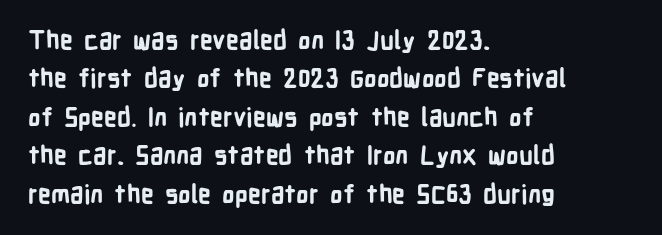
The image shows 25 px bold type, upright; set left-aligned, normal line spacing (1.54x), normal letter spacing, not underlined.
